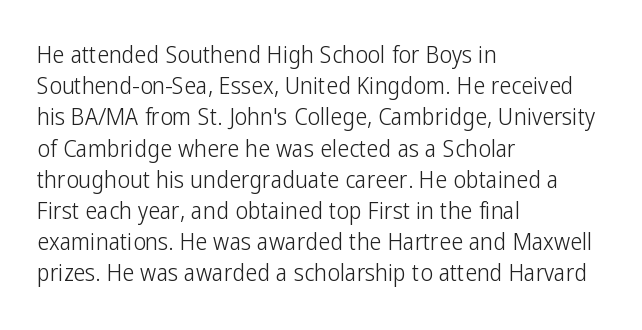
The ragged edge is on the right, which tells us the setting is flush left. The passage shown is not underscored anywhere. These lines were composed using upright roman letters. This sample uses plain, unmodified letter spacing. Reading down the column, the eye jumps a familiar distance to each next line.
